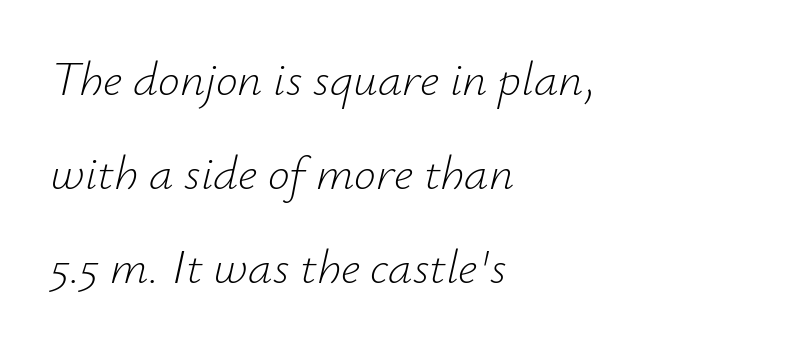
The image shows 49 px light type, italic (leaning right); set left-aligned, loose line spacing (1.92x), normal letter spacing, not underlined; low stroke contrast and a small x-height.
